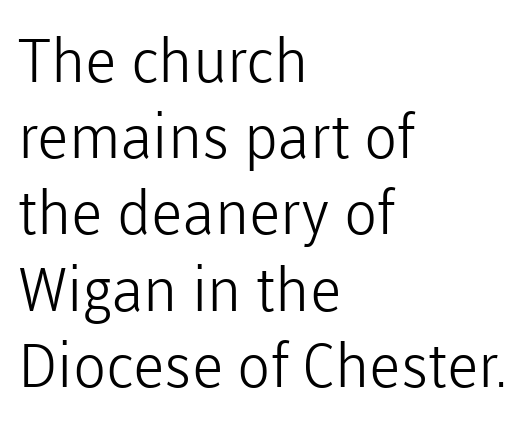
The image shows 61 px light sans-serif type, upright; set left-aligned, normal line spacing (1.25x), normal letter spacing, not underlined; low stroke contrast and a medium x-height.
